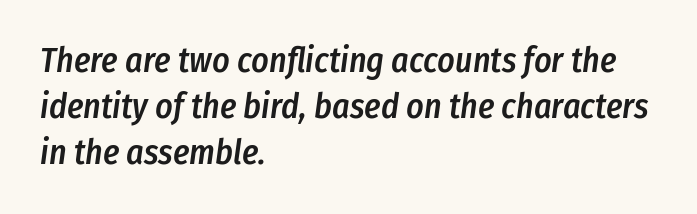
{"italic": "yes", "lean": "right", "slant_degrees": 8, "bold": "semi", "weight": "semibold", "width": "condensed", "stroke_contrast": "low", "x_height": "medium", "monospaced": "no", "underline": "no", "align": "left", "line_spacing": "normal", "line_spacing_ratio": 1.35, "letter_spacing": "normal", "letter_spacing_em": 0.0, "glyph_px": 34}
